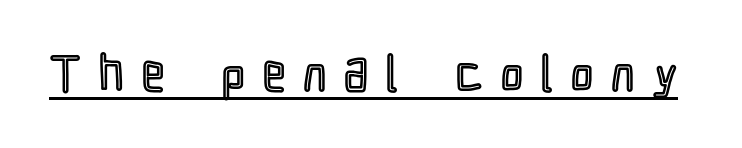
The image shows 50 px condensed type, upright; set unusually wide letter spacing (+0.36 em), underlined; a medium x-height.
